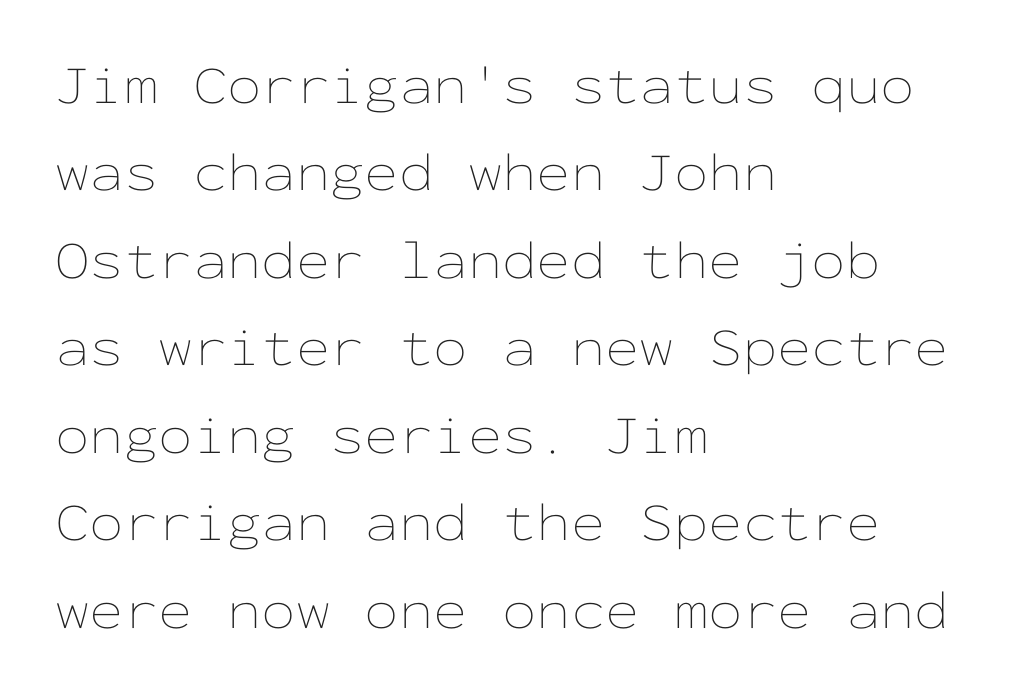
Q: Is the text bold? A: No.
Q: Is the text italic (slanted)? A: No, it is upright.
Q: Is the text underlined? A: No.
Q: How is the paragraph aligned? A: Left-aligned.
Q: Is the spacing between letters normal or unusually wide? A: Normal.
Q: Is the spacing between lines tight, normal or loose? A: Normal.
Q: Width (condensed, normal, or wide)? A: Wide.
Q: Stroke contrast? A: Low.
Q: x-height? A: Medium.
Q: Monospaced? A: Yes.
